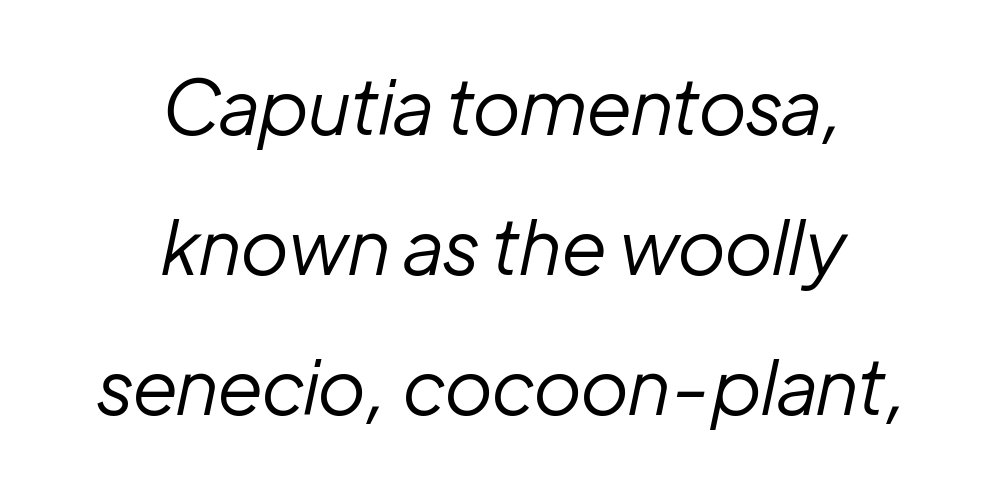
{"italic": "yes", "lean": "right", "slant_degrees": 12, "bold": "no", "weight": "regular", "width": "normal", "stroke_contrast": "low", "x_height": "medium", "monospaced": "no", "underline": "no", "align": "center", "line_spacing_ratio": 1.84, "letter_spacing": "normal", "letter_spacing_em": 0.0, "glyph_px": 76}
